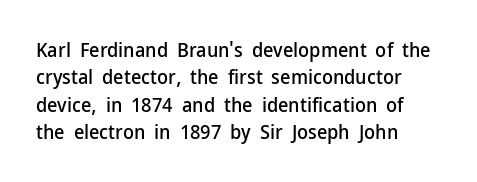
The image shows 20 px text type, upright; set left-aligned, normal line spacing (1.37x), normal letter spacing, not underlined.
